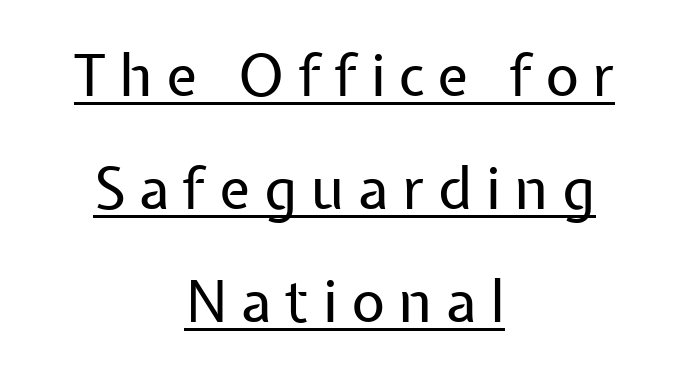
The image shows 58 px regular-weight sans-serif type, upright; set centered, loose line spacing (1.95x), unusually wide letter spacing (+0.23 em), underlined; low stroke contrast and a medium x-height.
